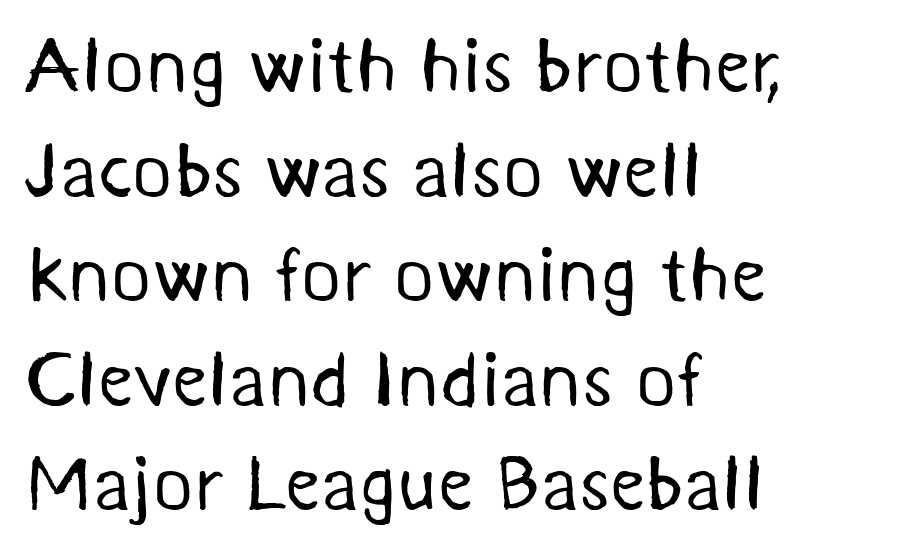
Q: Is the text bold? A: No.
Q: Is the typeface a serif or a sans-serif typeface? A: Sans-serif.
Q: Is the text underlined? A: No.
Q: How is the paragraph aligned? A: Left-aligned.
Q: Is the spacing between letters normal or unusually wide? A: Normal.
Q: Is the spacing between lines tight, normal or loose? A: Normal.
Q: Width (condensed, normal, or wide)? A: Normal.
Q: Stroke contrast? A: Medium.
Q: x-height? A: Medium.
Q: Monospaced? A: No.
